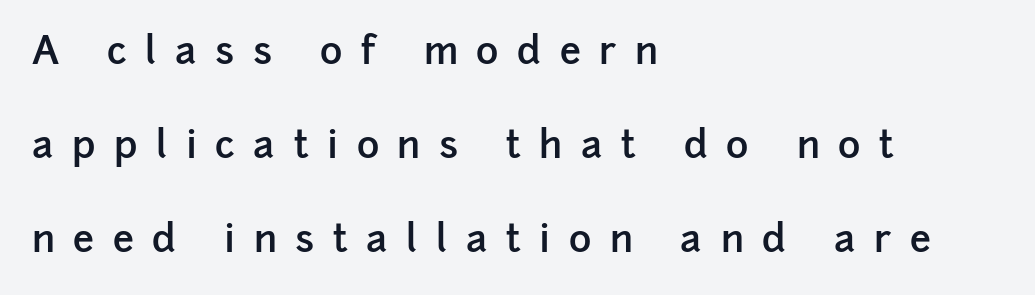
The image shows 38 px semibold sans-serif type, upright; set left-aligned, loose line spacing (2.47x), unusually wide letter spacing (+0.49 em), not underlined; low stroke contrast and a medium x-height.
